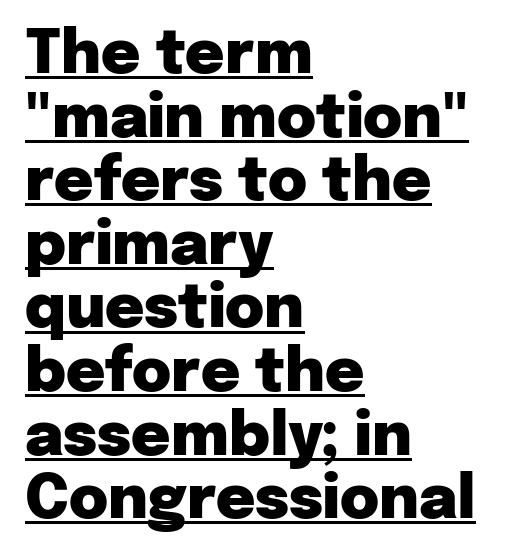
Standard letterfit; no display-style spreading of the glyphs. The paragraph has a hard left edge and a soft right edge. In designer terms, the underline attribute is active on this setting. Observe the absence of serifs on each vertical stroke in this sample.
